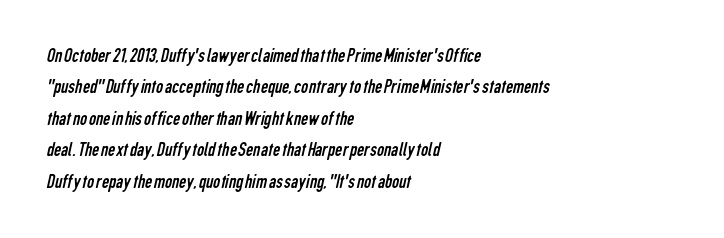
Reading down the block, your eye returns to a fixed left position each line. The passage shown is not bold in any degree. The space beneath each line is pristine and unruled. Reading down the column, the eye jumps a familiar distance to each next line. Inter-character spacing is left at the font's built-in metrics.
